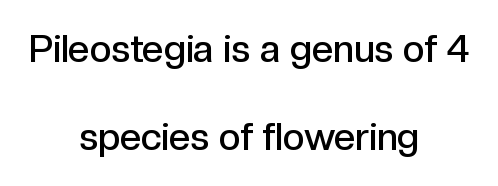
{"serif": "no", "italic": "no", "bold": "semi", "weight": "semibold", "width": "normal", "x_height": "medium", "monospaced": "no", "underline": "no", "align": "center", "line_spacing": "loose", "line_spacing_ratio": 2.32, "letter_spacing": "normal", "letter_spacing_em": 0.0, "glyph_px": 38}
